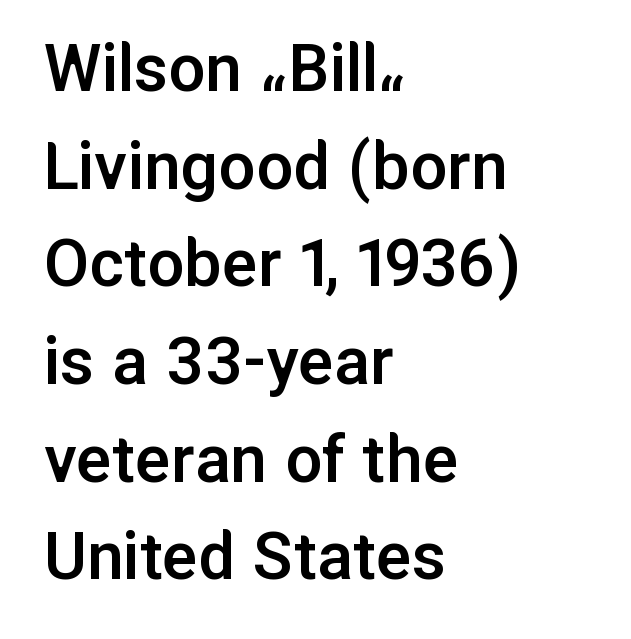
Q: Is the text bold? A: Semi-bold.
Q: Is the text italic (slanted)? A: No, it is upright.
Q: Is the typeface a serif or a sans-serif typeface? A: Sans-serif.
Q: Is the text underlined? A: No.
Q: How is the paragraph aligned? A: Left-aligned.
Q: Is the spacing between letters normal or unusually wide? A: Normal.
Q: Is the spacing between lines tight, normal or loose? A: Normal.
Q: Width (condensed, normal, or wide)? A: Normal.
Q: Stroke contrast? A: Low.
Q: x-height? A: Medium.
Q: Monospaced? A: No.
